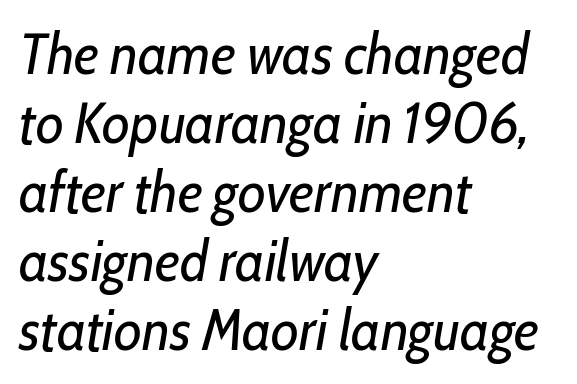
The image shows 57 px regular-weight, condensed type, italic (leaning right); set left-aligned, line spacing 1.21x, normal letter spacing, not underlined; low stroke contrast and a medium x-height.
